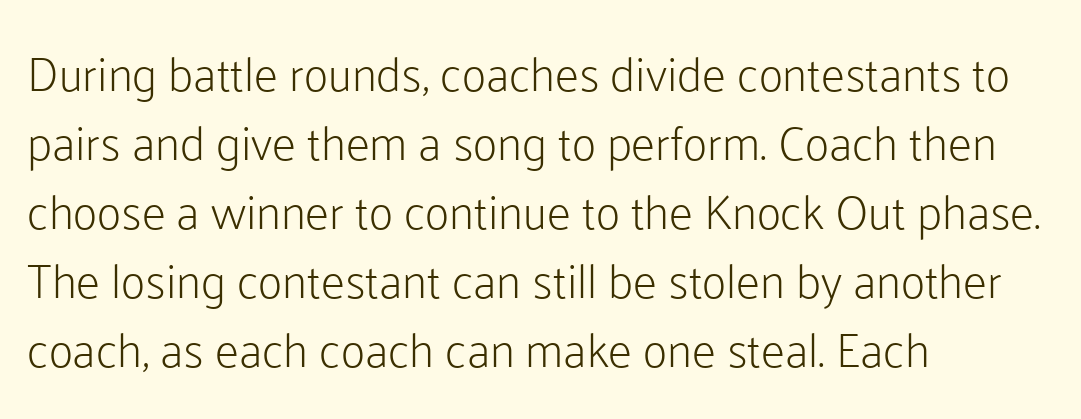
The image shows 48 px light sans-serif type, upright; set left-aligned, normal line spacing (1.44x), normal letter spacing, not underlined; low stroke contrast and a medium x-height.
